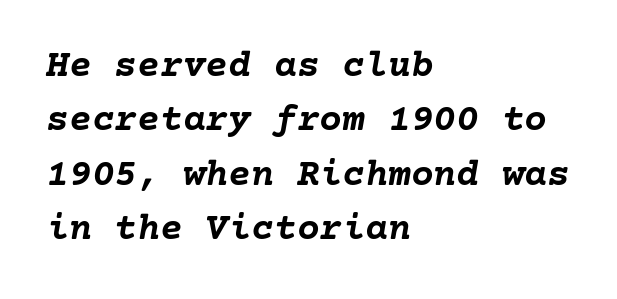
The image shows 38 px semibold type, italic (leaning right); set left-aligned, normal line spacing (1.43x), normal letter spacing, not underlined; low stroke contrast and a medium x-height.
